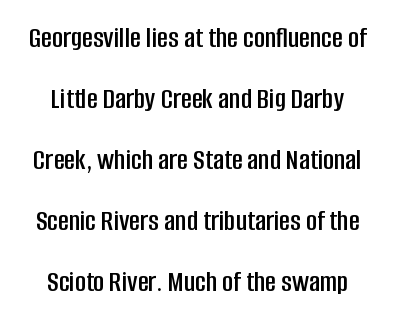
The image shows 30 px condensed sans-serif type, upright; set centered, loose line spacing (2.03x), normal letter spacing, not underlined; low stroke contrast and a large x-height.
